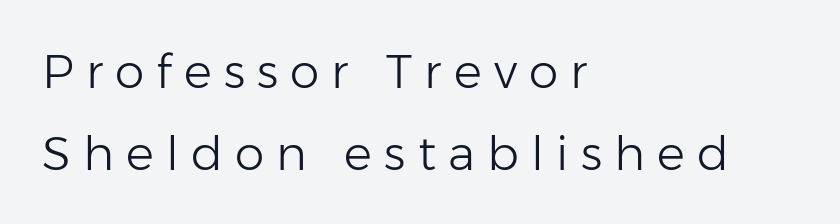
Q: Is the text bold? A: No.
Q: Is the text italic (slanted)? A: No, it is upright.
Q: Is the typeface a serif or a sans-serif typeface? A: Sans-serif.
Q: Is the text underlined? A: No.
Q: How is the paragraph aligned? A: Left-aligned.
Q: Is the spacing between letters normal or unusually wide? A: Unusually wide.
Q: Width (condensed, normal, or wide)? A: Normal.
Q: Stroke contrast? A: Low.
Q: x-height? A: Medium.
Q: Monospaced? A: No.
